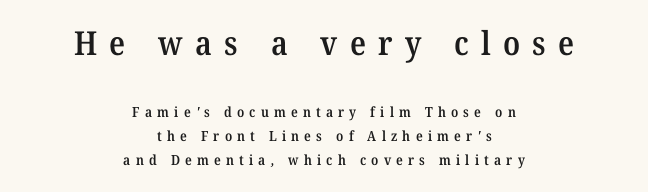
{"serif": "yes", "bold": "semi", "weight": "semibold", "width": "normal", "stroke_contrast": "medium", "x_height": "medium", "monospaced": "no", "underline": "no", "align": "center", "line_spacing_ratio": 1.72, "letter_spacing": "wide", "letter_spacing_em": 0.37, "larger_block": "first", "size_ratio": 2.36, "glyph_px": 33}
